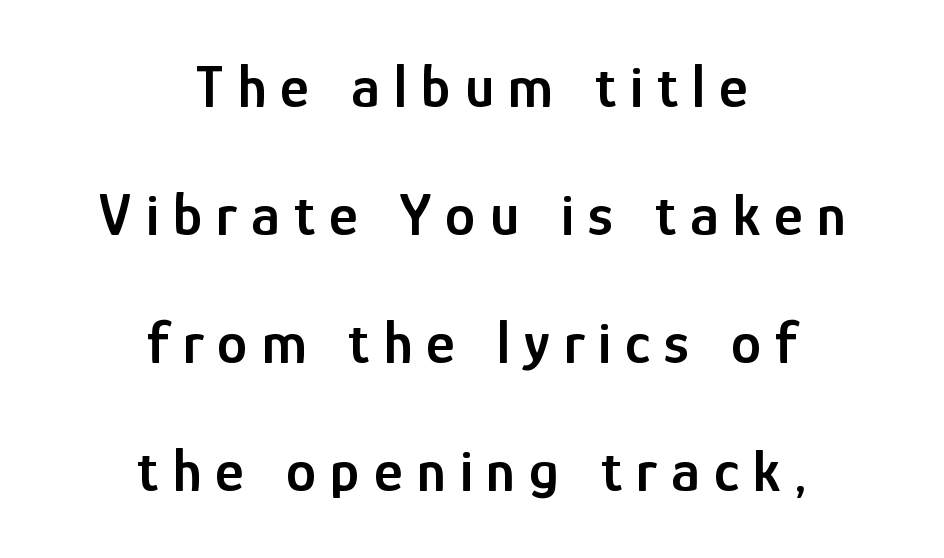
Has an underline been added? It has not. Centered paragraph, ragged on both sides. Is there any slant? The stems are plumb. Notice the wide empty band between every row — that's loose leading. Serifs: no, the terminals of the letterforms are clean. This rendering widens character spacing well past its baseline value.
